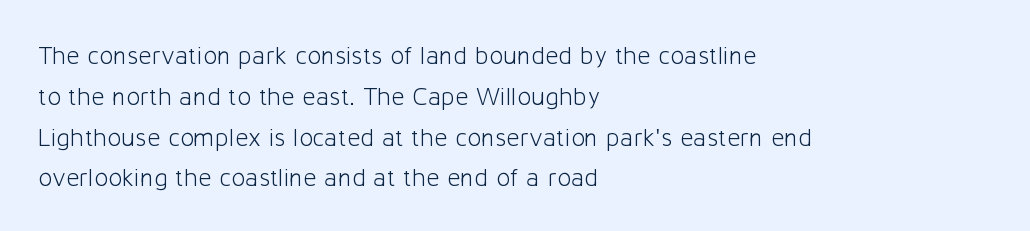
The image shows 26 px text type, upright; set left-aligned, normal line spacing (1.57x), normal letter spacing, not underlined.
